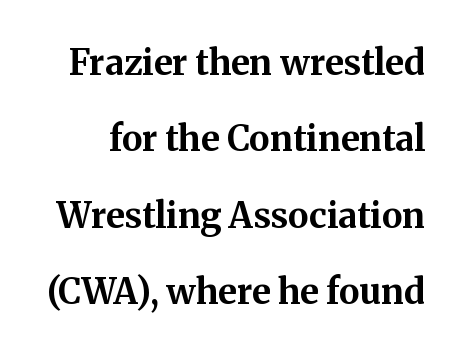
{"serif": "yes", "italic": "no", "bold": "yes", "weight": "bold", "width": "normal", "stroke_contrast": "medium", "x_height": "medium", "monospaced": "no", "underline": "no", "line_spacing": "loose", "line_spacing_ratio": 2.18, "letter_spacing": "normal", "letter_spacing_em": 0.0, "glyph_px": 35}
